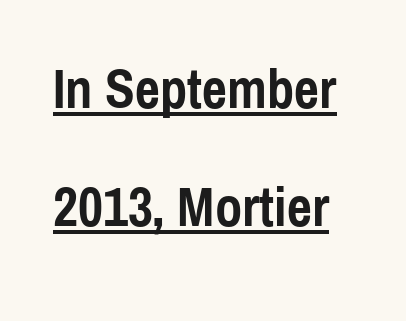
The image shows 55 px semibold, condensed sans-serif type, upright; set loose line spacing (2.15x), normal letter spacing, underlined; a medium x-height.
